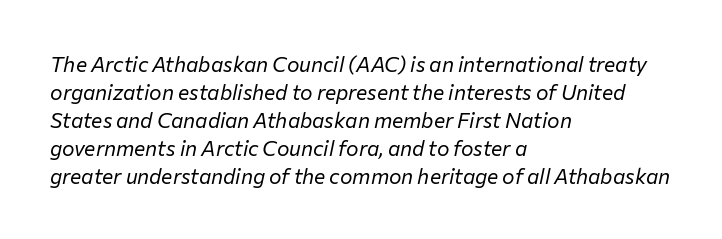
The lines are quadded left. Horizontal bands of white between lines are of average thickness. No extra tracking has been applied to these lines. You can tell it's italic because the verticals aren't actually vertical. Weight: not bold — regular or lighter.
